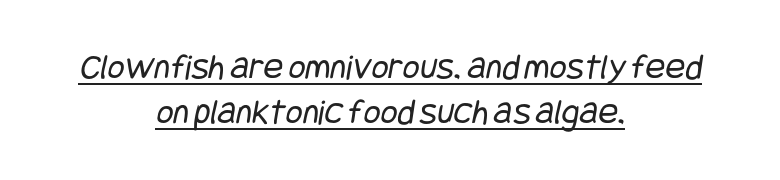
The image shows 37 px regular-weight, condensed sans-serif type; set centered, line spacing 1.22x, normal letter spacing, underlined; low stroke contrast and a large x-height.
